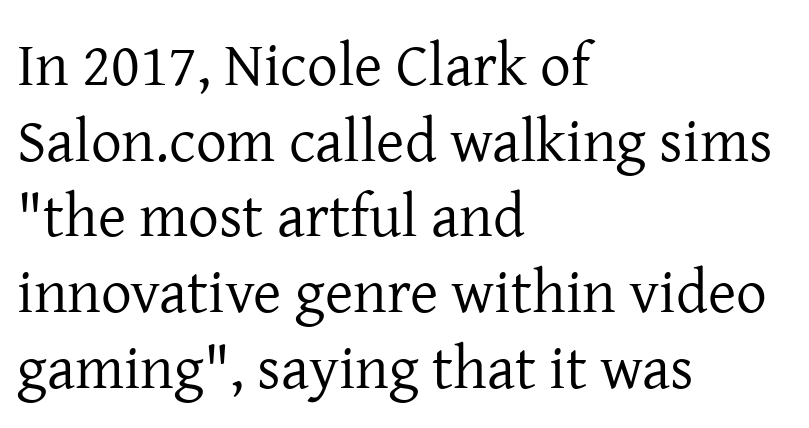
Q: Is the text bold? A: No.
Q: Is the text italic (slanted)? A: No, it is upright.
Q: Is the typeface a serif or a sans-serif typeface? A: Serif.
Q: Is the text underlined? A: No.
Q: How is the paragraph aligned? A: Left-aligned.
Q: Is the spacing between letters normal or unusually wide? A: Normal.
Q: Width (condensed, normal, or wide)? A: Normal.
Q: Stroke contrast? A: Low.
Q: x-height? A: Medium.
Q: Monospaced? A: No.
